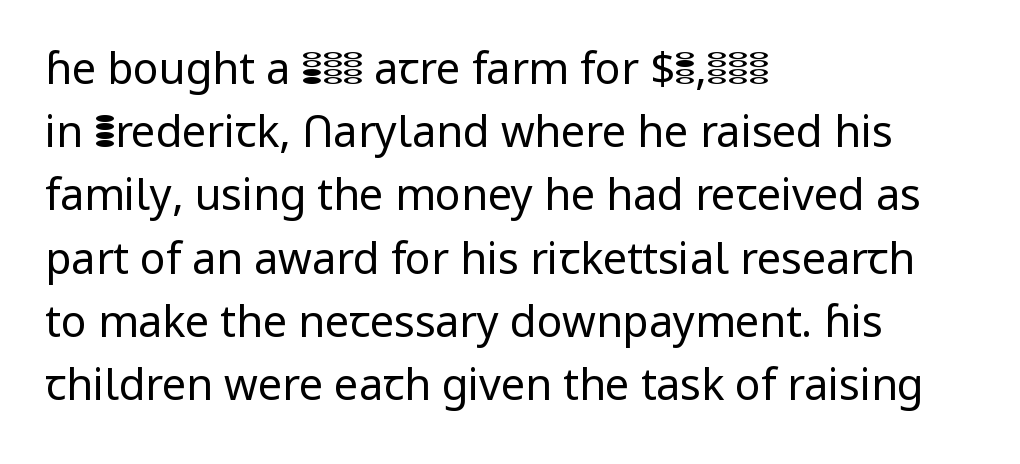
{"serif": "no", "italic": "no", "bold": "no", "weight": "regular", "width": "normal", "stroke_contrast": "low", "x_height": "medium", "monospaced": "no", "underline": "no", "align": "left", "line_spacing": "normal", "line_spacing_ratio": 1.47, "letter_spacing": "normal", "letter_spacing_em": 0.0, "glyph_px": 43}
